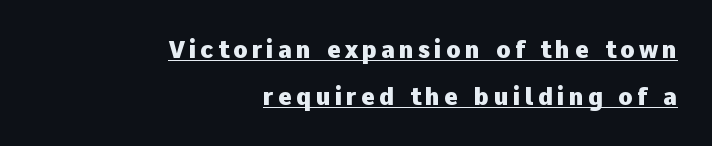
The image shows 24 px bold type, upright; set right-aligned, loose line spacing (1.94x), underlined.
